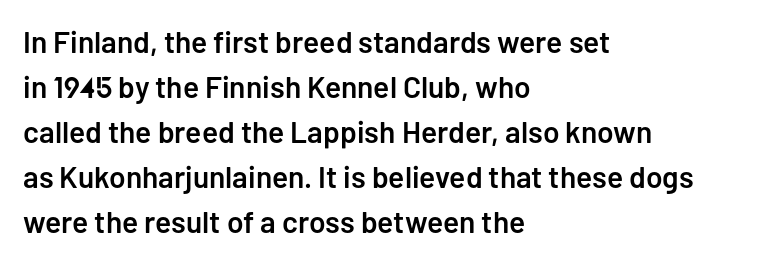
Q: Is the text bold? A: Semi-bold.
Q: Is the text italic (slanted)? A: No, it is upright.
Q: Is the typeface a serif or a sans-serif typeface? A: Sans-serif.
Q: Is the text underlined? A: No.
Q: How is the paragraph aligned? A: Left-aligned.
Q: Is the spacing between letters normal or unusually wide? A: Normal.
Q: Is the spacing between lines tight, normal or loose? A: Normal.
Q: Width (condensed, normal, or wide)? A: Normal.
Q: Stroke contrast? A: Low.
Q: x-height? A: Medium.
Q: Monospaced? A: No.
